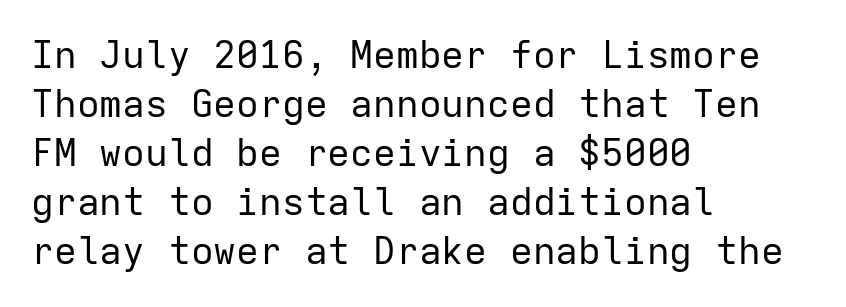
Visually the block forms a straight wall on the left and a jagged coastline on the right. Are there feet on the stems? There aren't — it's a sans. Nobody drew a line under any word here. Summary of weight: not heavy and not bold.
